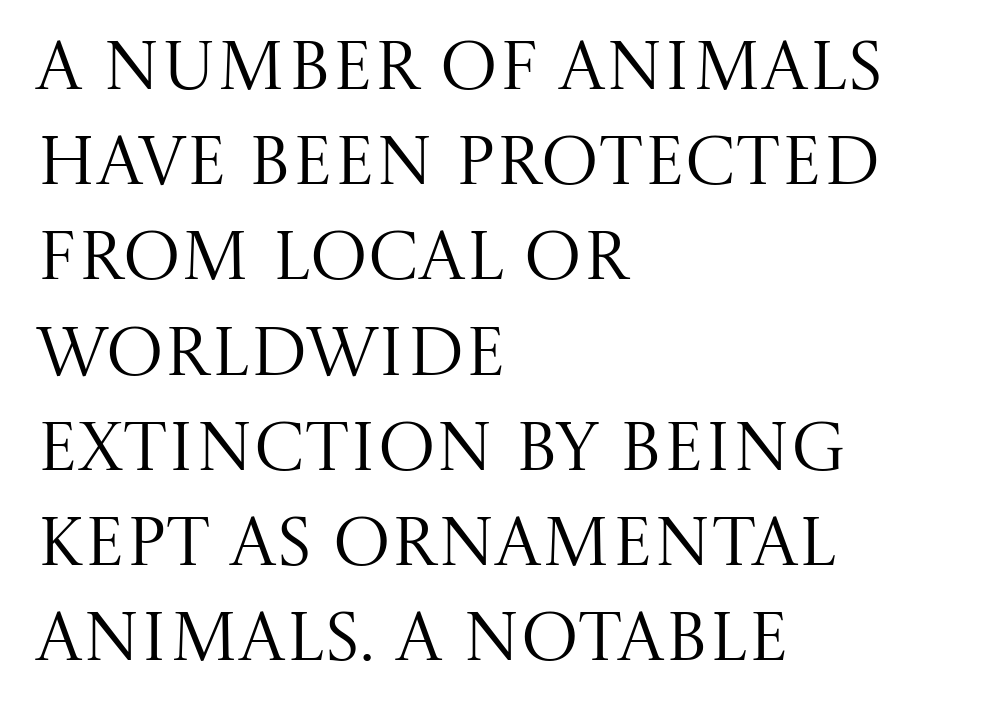
Q: Is the text bold? A: No.
Q: Is the text italic (slanted)? A: No, it is upright.
Q: Is the typeface a serif or a sans-serif typeface? A: Serif.
Q: Is the text underlined? A: No.
Q: How is the paragraph aligned? A: Left-aligned.
Q: Is the spacing between letters normal or unusually wide? A: Normal.
Q: Is the spacing between lines tight, normal or loose? A: Normal.
Q: Width (condensed, normal, or wide)? A: Normal.
Q: Stroke contrast? A: Medium.
Q: x-height? A: Large.
Q: Monospaced? A: No.
